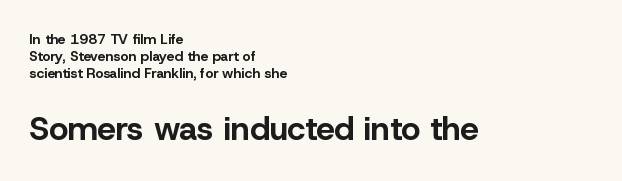
Q: Is the text bold? A: Yes.
Q: Is the text italic (slanted)? A: No, it is upright.
Q: Is the typeface a serif or a sans-serif typeface? A: Sans-serif.
Q: Is the text underlined? A: No.
Q: How is the paragraph aligned? A: Left-aligned.
Q: Is the spacing between letters normal or unusually wide? A: Normal.
Q: Which block of text is set in a larger size, the first (top) or the second (bottom)? A: The second (bottom) one.
Q: Width (condensed, normal, or wide)? A: Normal.
Q: Stroke contrast? A: Low.
Q: x-height? A: Medium.
Q: Monospaced? A: No.
